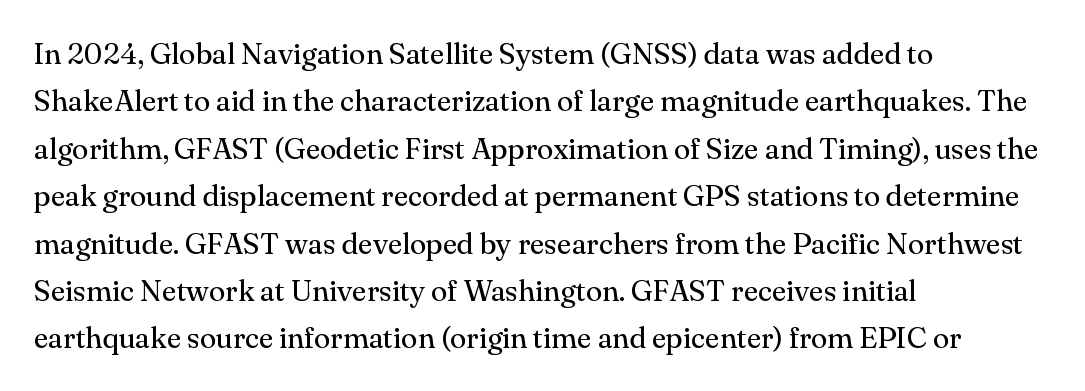
{"serif": "yes", "italic": "no", "bold": "no", "weight": "regular", "width": "normal", "stroke_contrast": "medium", "x_height": "small", "monospaced": "no", "underline": "no", "align": "left", "line_spacing": "normal", "line_spacing_ratio": 1.58, "letter_spacing": "normal", "letter_spacing_em": 0.0, "glyph_px": 30}
